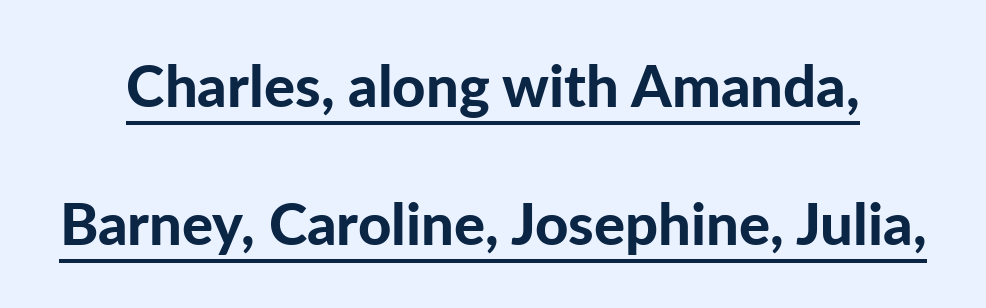
{"serif": "no", "italic": "no", "bold": "yes", "weight": "bold", "width": "normal", "stroke_contrast": "low", "x_height": "medium", "monospaced": "no", "underline": "yes", "line_spacing": "loose", "line_spacing_ratio": 2.38, "letter_spacing": "normal", "letter_spacing_em": 0.0, "glyph_px": 58}
